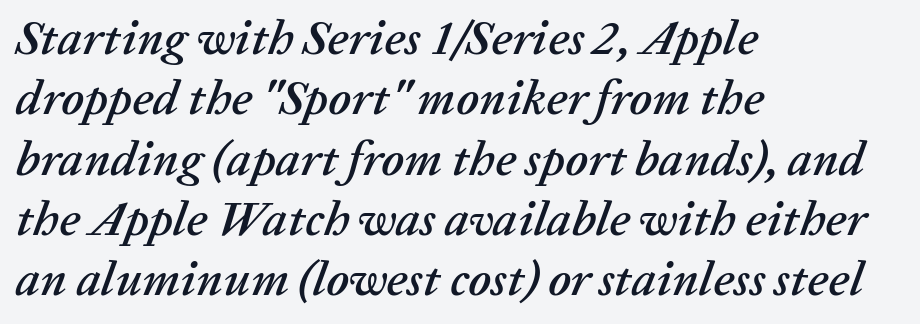
Nobody touched the tracking dial on this one. A typesetter would call this proportional, since set widths differ per character. Unmarked baselines from the first word to the last. In terms of posture, this sample is oblique.
